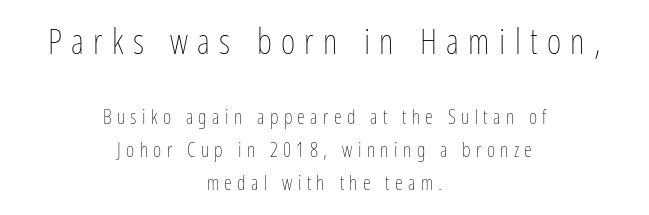
{"italic": "no", "bold": "no", "weight": "thin", "width": "condensed", "stroke_contrast": "low", "x_height": "medium", "monospaced": "no", "underline": "no", "align": "center", "line_spacing": "normal", "line_spacing_ratio": 1.64, "letter_spacing": "wide", "letter_spacing_em": 0.27, "larger_block": "first", "size_ratio": 1.75, "glyph_px": 35}
